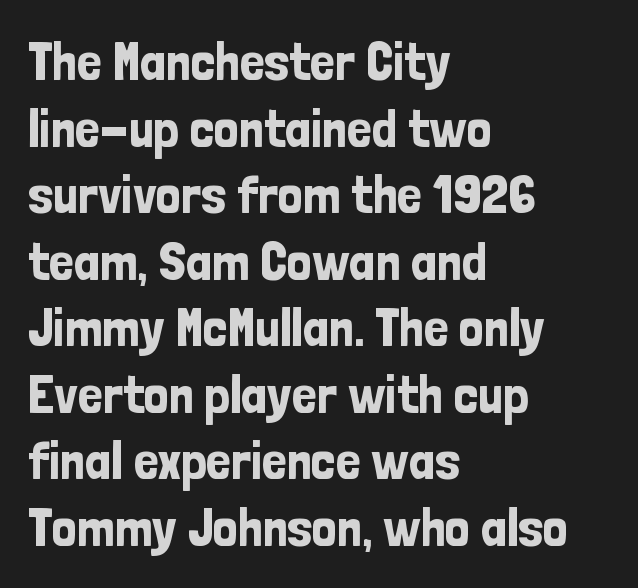
{"serif": "no", "italic": "no", "width": "condensed", "stroke_contrast": "low", "x_height": "medium", "monospaced": "no", "underline": "no", "align": "left", "line_spacing_ratio": 1.21, "letter_spacing": "normal", "letter_spacing_em": 0.0, "glyph_px": 55}
